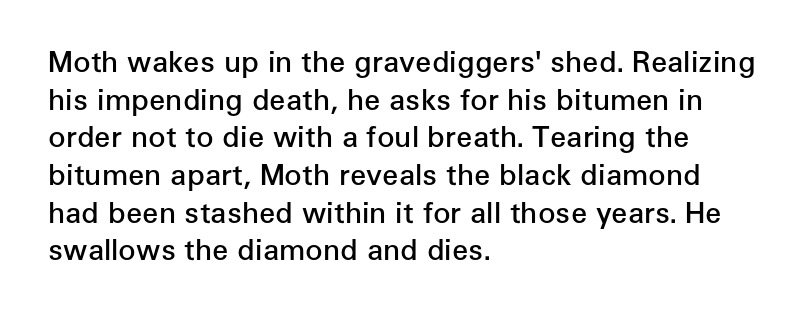
{"serif": "no", "italic": "no", "bold": "semi", "weight": "semibold", "width": "normal", "stroke_contrast": "low", "x_height": "medium", "monospaced": "no", "underline": "no", "align": "left", "line_spacing": "normal", "line_spacing_ratio": 1.3, "letter_spacing": "normal", "letter_spacing_em": 0.0, "glyph_px": 29}
